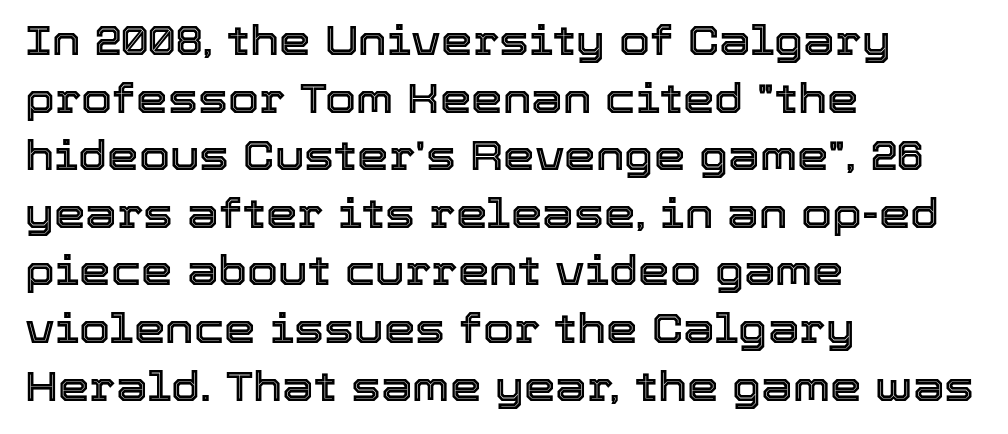
{"italic": "no", "width": "normal", "x_height": "medium", "monospaced": "no", "underline": "no", "align": "left", "line_spacing": "normal", "line_spacing_ratio": 1.44, "letter_spacing": "normal", "letter_spacing_em": 0.0, "glyph_px": 40}
